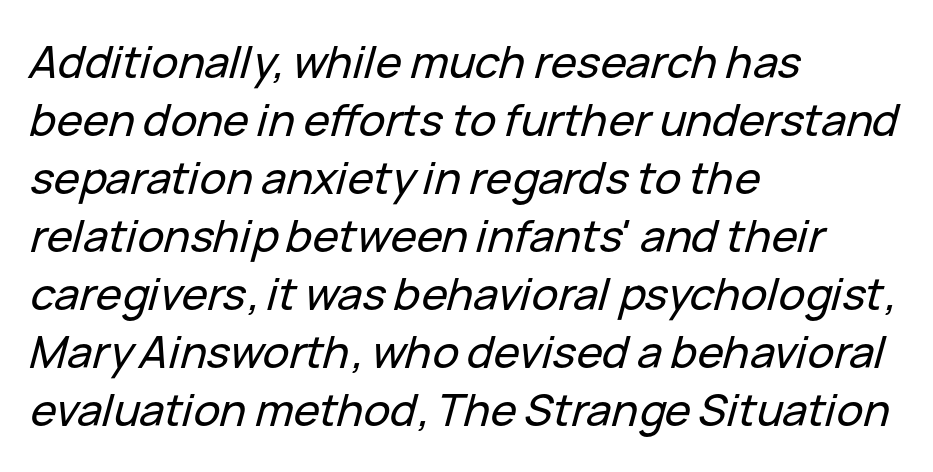
The image shows 44 px text type, italic (leaning right); set left-aligned, normal line spacing (1.32x), normal letter spacing, not underlined; low stroke contrast and a medium x-height.
